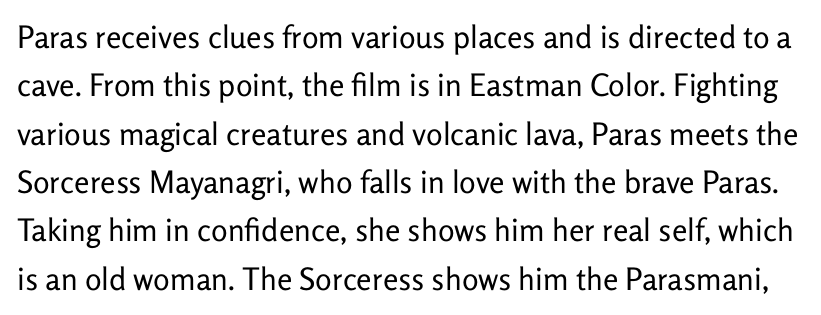
The image shows 31 px regular-weight sans-serif type, upright; set normal line spacing (1.56x), normal letter spacing, not underlined; low stroke contrast and a medium x-height.
